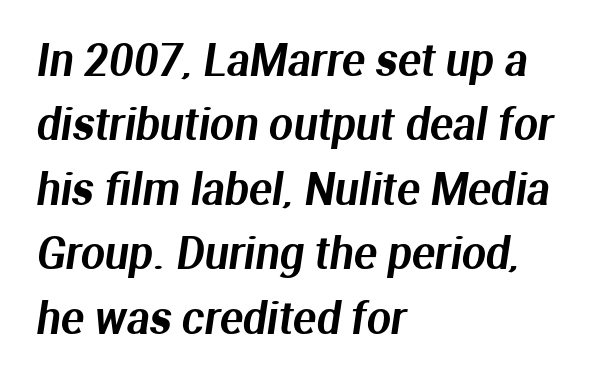
Reading down the block, your eye returns to a fixed left position each line. The letters carry no serifs — their stems end cleanly without finishing strokes. The space beneath each line is pristine and unruled. Do the characters align in a grid? No, the font is proportional. What stands out about the letter spacing? Nothing — it is the standard amount.
